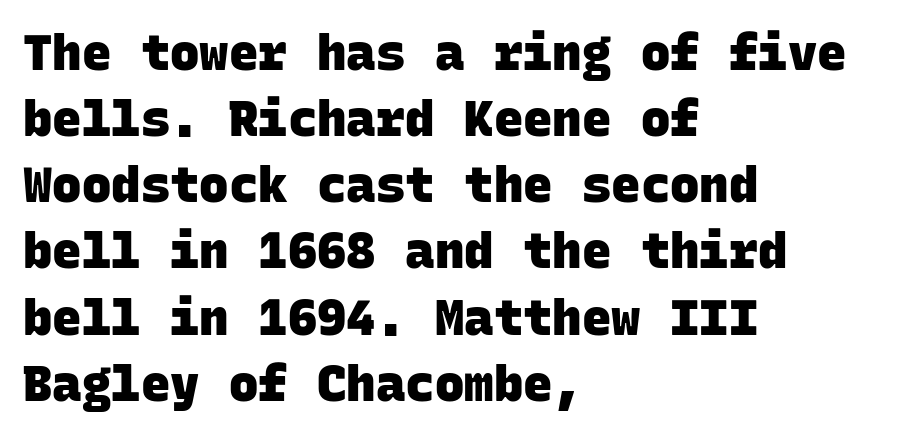
Q: Is the text bold? A: Yes.
Q: Is the typeface a serif or a sans-serif typeface? A: Sans-serif.
Q: Is the text underlined? A: No.
Q: How is the paragraph aligned? A: Left-aligned.
Q: Is the spacing between letters normal or unusually wide? A: Normal.
Q: Is the spacing between lines tight, normal or loose? A: Normal.
Q: Width (condensed, normal, or wide)? A: Normal.
Q: Stroke contrast? A: Low.
Q: x-height? A: Large.
Q: Monospaced? A: Yes.
